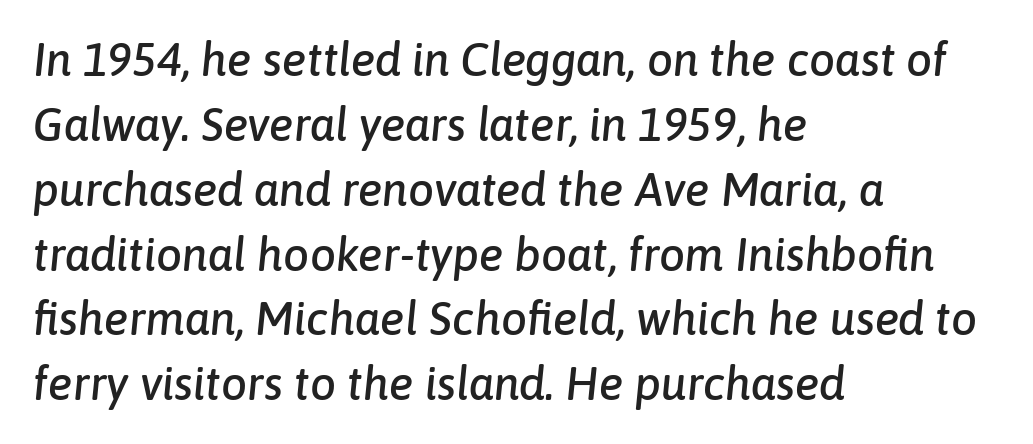
{"italic": "yes", "lean": "right", "slant_degrees": 6, "width": "normal", "stroke_contrast": "low", "x_height": "medium", "monospaced": "no", "underline": "no", "align": "left", "line_spacing": "normal", "line_spacing_ratio": 1.41, "letter_spacing": "normal", "letter_spacing_em": 0.0, "glyph_px": 46}
